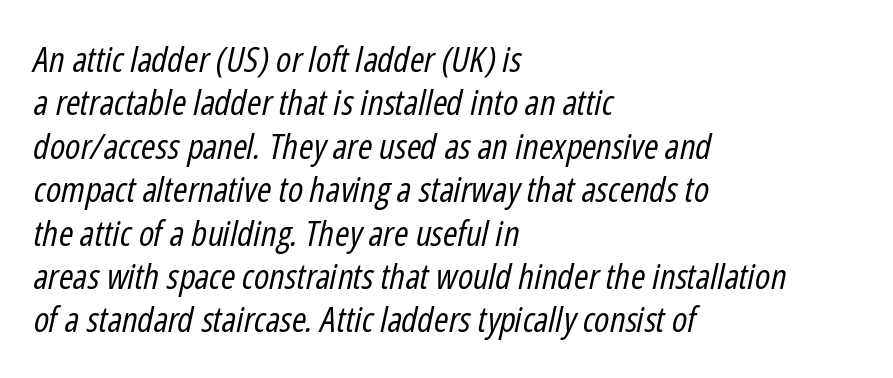
{"italic": "yes", "lean": "right", "slant_degrees": 12, "bold": "no", "weight": "regular", "width": "condensed", "stroke_contrast": "low", "x_height": "medium", "monospaced": "no", "underline": "no", "align": "left", "line_spacing_ratio": 1.24, "letter_spacing": "normal", "letter_spacing_em": 0.0, "glyph_px": 35}
